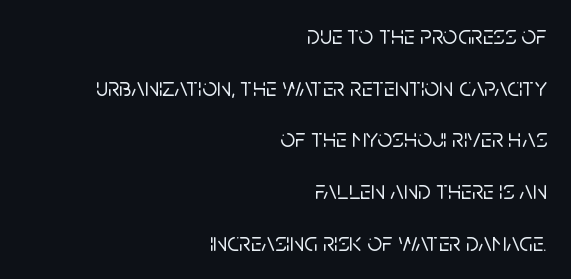
Descender tails drop into unmarked territory. Honestly, the letter spacing is just normal — you wouldn't notice it. All the whitespace from short lines collects on the left. The vertical gap from one line to the next is large.
